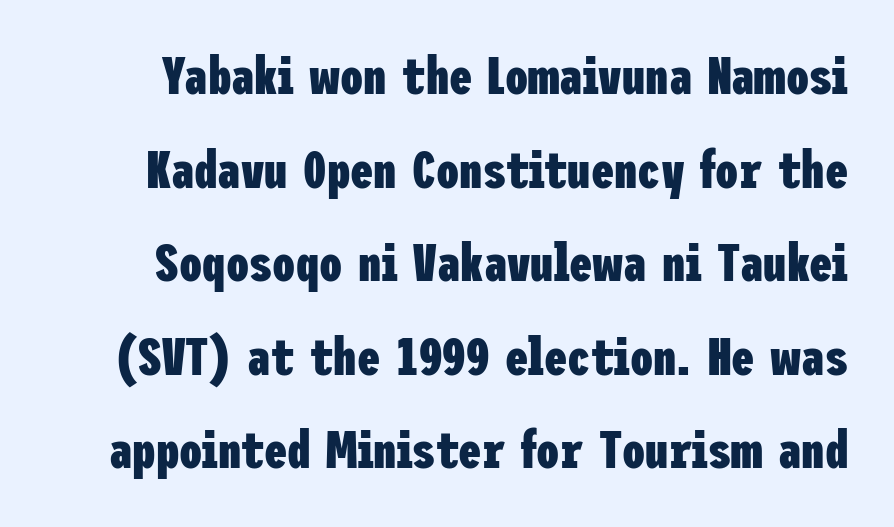
The image shows 52 px heavy, condensed sans-serif type, upright; set line spacing 1.8x, normal letter spacing, not underlined; low stroke contrast and a medium x-height.
